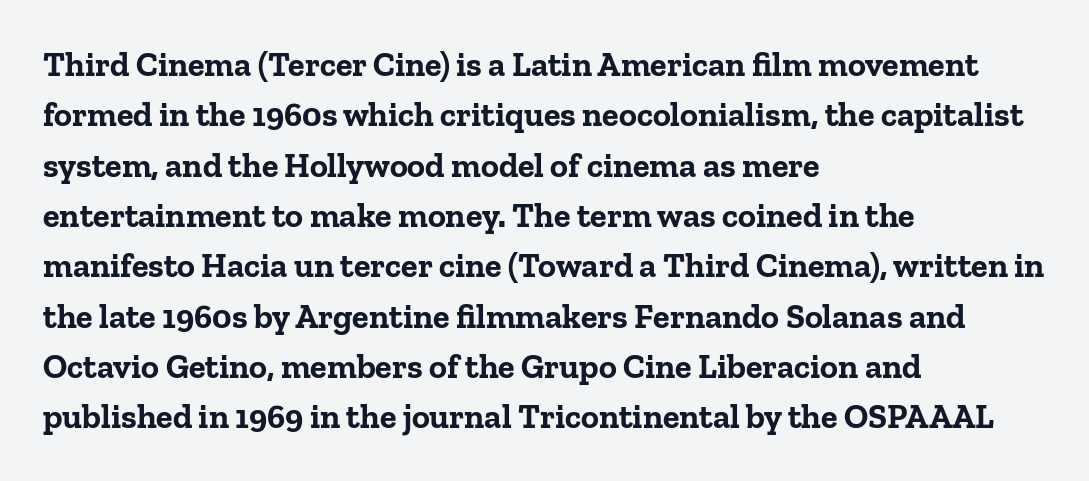
Honestly, the row spacing looks completely unremarkable. This sample uses plain, unmodified letter spacing. The area under the type is left untouched. Layout note: lines flush left.
